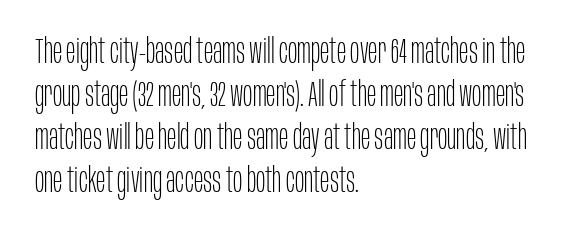
The image shows 35 px thin, condensed sans-serif type, upright; set left-aligned, line spacing 1.23x, normal letter spacing, not underlined; low stroke contrast and a large x-height.
